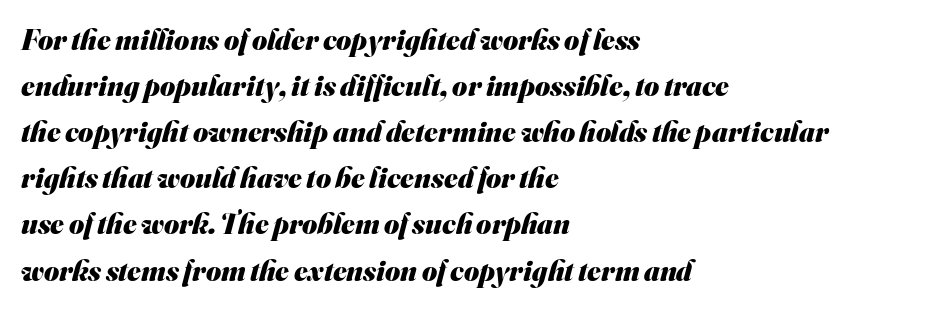
Compared with typical body copy, the letter spacing here is the same. Type without underlining. If you measured baseline to baseline, you'd find a middling distance. Students, this is bold: see how much ink each stroke carries.
